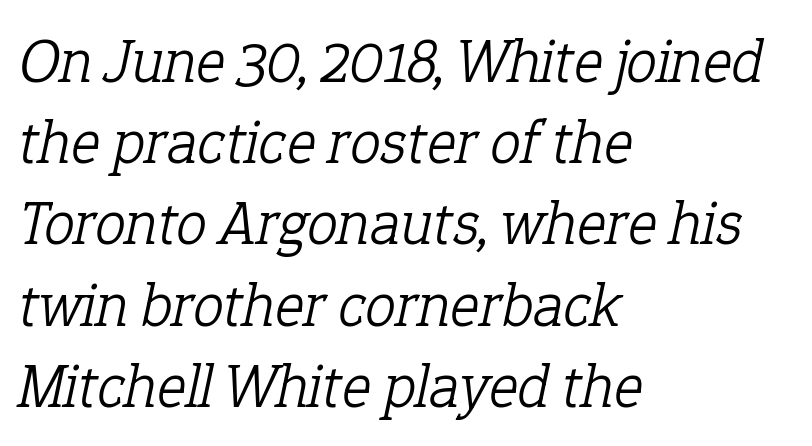
The image shows 62 px light serif type, italic (leaning right); set left-aligned, normal line spacing (1.31x), normal letter spacing, not underlined; low stroke contrast and a medium x-height.
